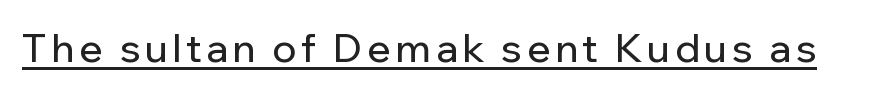
The image shows 39 px sans-serif type, upright; set underlined; low stroke contrast and a medium x-height.
